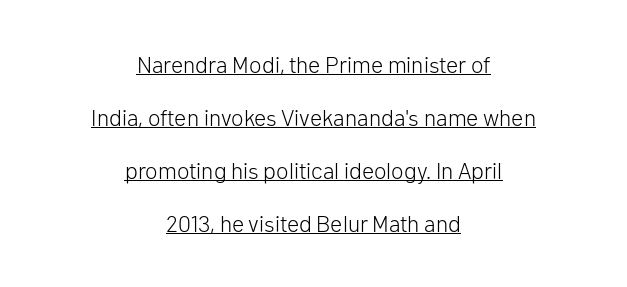
{"italic": "no", "bold": "no", "underline": "yes", "align": "center", "line_spacing": "loose", "line_spacing_ratio": 2.31, "letter_spacing": "normal", "letter_spacing_em": 0.0, "glyph_px": 23}
